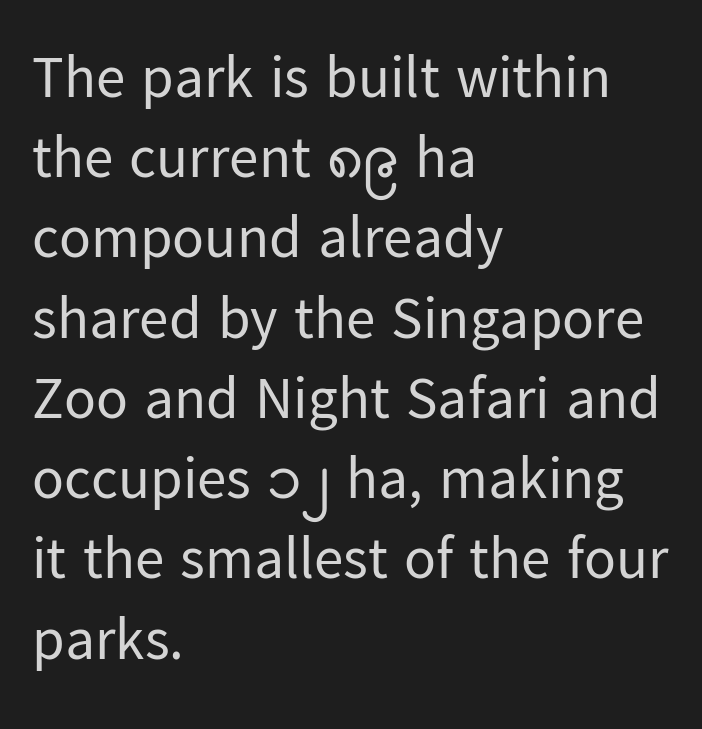
Compared with typical paragraphs, the rows here are spaced about the same. The font's upright variant was chosen for this text. The passage shown is typed in a proportional face where columns would drift. Has an underline been added? It has not. In terms of letterform style, serifs are entirely absent.
